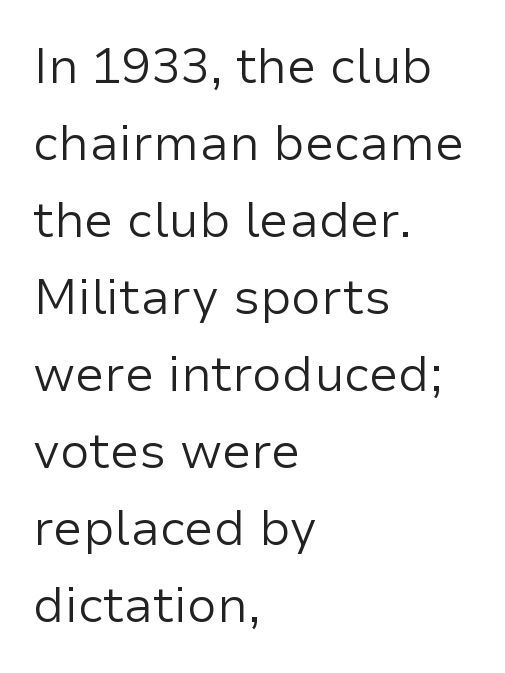
Short and long lines alike share a common starting point at left. A typesetter would mark this as roman, not italic. Weight: regular or lighter. The lines sit at an ordinary, default distance from one another. These lines are rendered in a variable-pitch font. In terms of letterform style, serifs are entirely absent.
